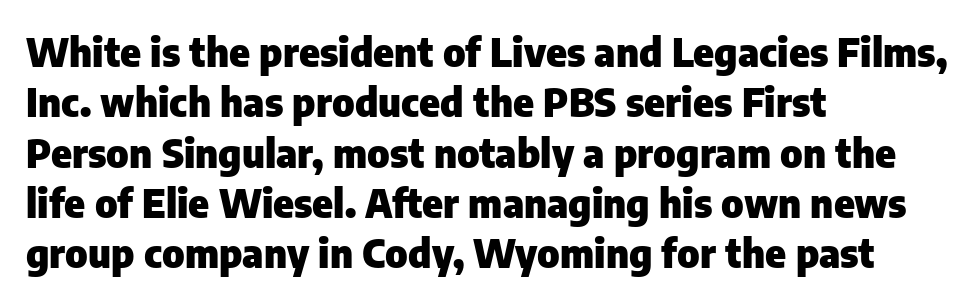
The image shows 39 px heavy sans-serif type, upright; set left-aligned, normal line spacing (1.29x), normal letter spacing, not underlined; low stroke contrast and a medium x-height.
